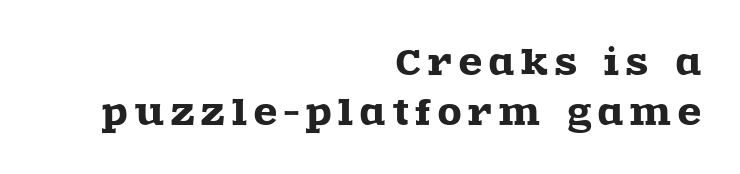
Q: Is the text italic (slanted)? A: No, it is upright.
Q: Is the typeface a serif or a sans-serif typeface? A: Serif.
Q: Is the text underlined? A: No.
Q: How is the paragraph aligned? A: Right-aligned.
Q: Is the spacing between letters normal or unusually wide? A: Unusually wide.
Q: Is the spacing between lines tight, normal or loose? A: Normal.
Q: Width (condensed, normal, or wide)? A: Wide.
Q: x-height? A: Large.
Q: Monospaced? A: No.
